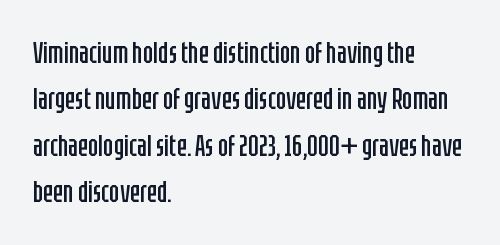
The image shows 30 px regular-weight, condensed sans-serif type, upright; set left-aligned, normal line spacing (1.55x), normal letter spacing, not underlined; low stroke contrast and a large x-height.
